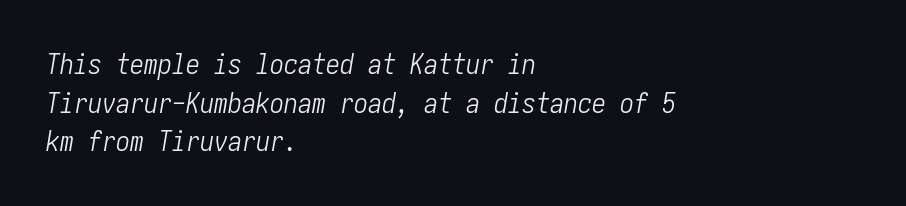
Q: Is the text bold? A: No.
Q: Is the text italic (slanted)? A: Yes, it leans right by about 10 degrees.
Q: Is the text underlined? A: No.
Q: How is the paragraph aligned? A: Left-aligned.
Q: Is the spacing between letters normal or unusually wide? A: Normal.
Q: Is the spacing between lines tight, normal or loose? A: Normal.
Q: Width (condensed, normal, or wide)? A: Condensed.
Q: Stroke contrast? A: Low.
Q: x-height? A: Medium.
